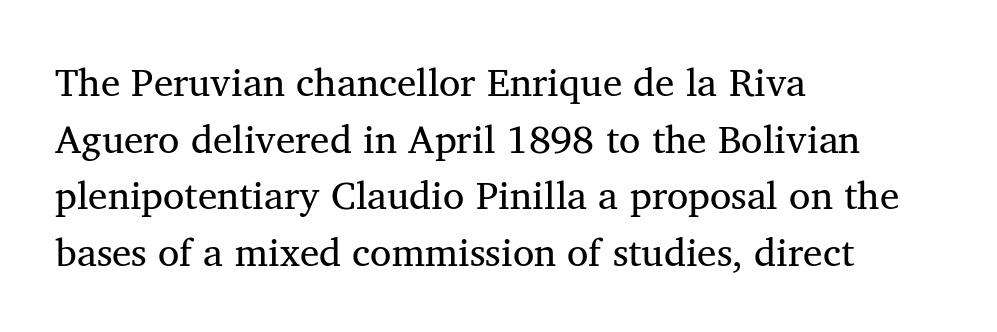
Q: Is the typeface a serif or a sans-serif typeface? A: Serif.
Q: Is the text underlined? A: No.
Q: How is the paragraph aligned? A: Left-aligned.
Q: Is the spacing between letters normal or unusually wide? A: Normal.
Q: Is the spacing between lines tight, normal or loose? A: Normal.
Q: Width (condensed, normal, or wide)? A: Normal.
Q: Stroke contrast? A: Medium.
Q: x-height? A: Medium.
Q: Monospaced? A: No.
